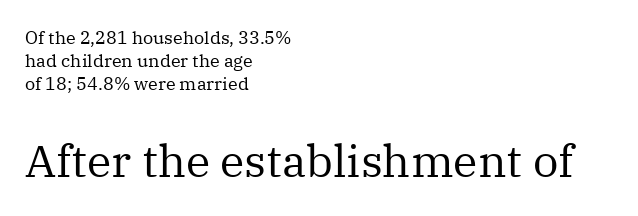
{"serif": "yes", "italic": "no", "bold": "no", "weight": "regular", "width": "normal", "stroke_contrast": "medium", "x_height": "medium", "monospaced": "no", "underline": "no", "align": "left", "line_spacing": "normal", "line_spacing_ratio": 1.28, "letter_spacing": "normal", "letter_spacing_em": 0.0, "larger_block": "second", "size_ratio": 2.5, "glyph_px": 45}
